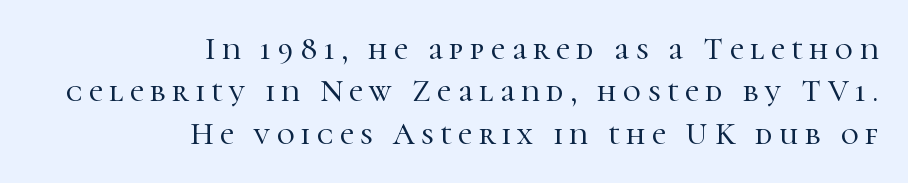
Q: Is the text italic (slanted)? A: No, it is upright.
Q: Is the typeface a serif or a sans-serif typeface? A: Serif.
Q: Is the text underlined? A: No.
Q: How is the paragraph aligned? A: Right-aligned.
Q: Is the spacing between letters normal or unusually wide? A: Unusually wide.
Q: Is the spacing between lines tight, normal or loose? A: Normal.
Q: Width (condensed, normal, or wide)? A: Normal.
Q: Stroke contrast? A: High.
Q: x-height? A: Medium.
Q: Monospaced? A: No.
